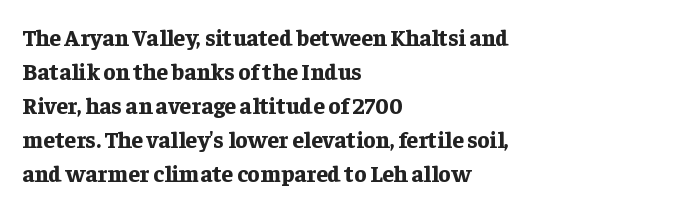
Q: Is the text bold? A: Yes.
Q: Is the text italic (slanted)? A: No, it is upright.
Q: Is the text underlined? A: No.
Q: How is the paragraph aligned? A: Left-aligned.
Q: Is the spacing between letters normal or unusually wide? A: Normal.
Q: Is the spacing between lines tight, normal or loose? A: Normal.
